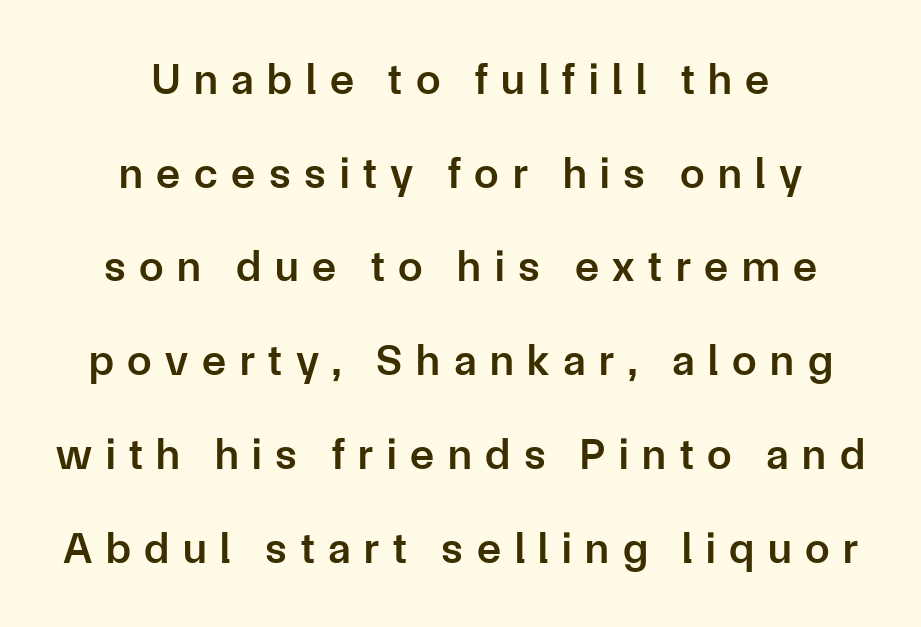
The image shows 44 px semibold sans-serif type, upright; set centered, loose line spacing (2.13x), unusually wide letter spacing (+0.31 em), not underlined; low stroke contrast and a medium x-height.
